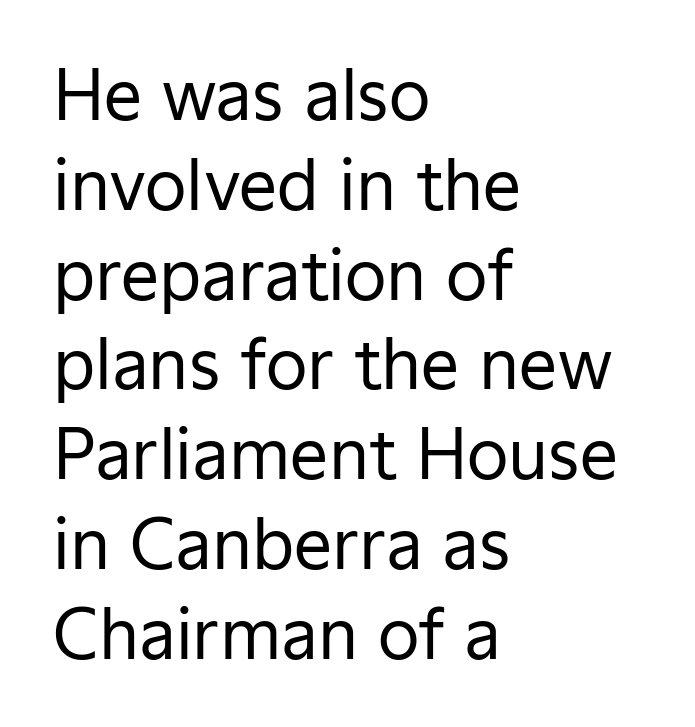
{"serif": "no", "italic": "no", "bold": "no", "weight": "regular", "width": "normal", "stroke_contrast": "low", "x_height": "medium", "monospaced": "no", "underline": "no", "align": "left", "line_spacing": "normal", "line_spacing_ratio": 1.32, "letter_spacing": "normal", "letter_spacing_em": 0.0, "glyph_px": 68}
